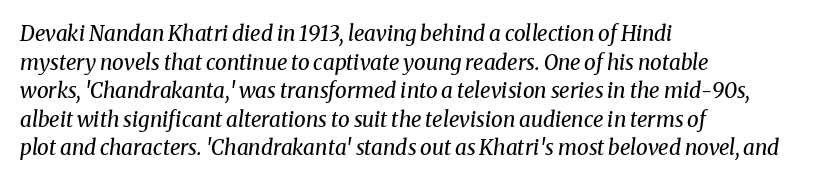
{"italic": "yes", "lean": "right", "slant_degrees": 8, "bold": "no", "underline": "no", "align": "left", "line_spacing": "normal", "line_spacing_ratio": 1.36, "letter_spacing": "normal", "letter_spacing_em": 0.0, "glyph_px": 21}
